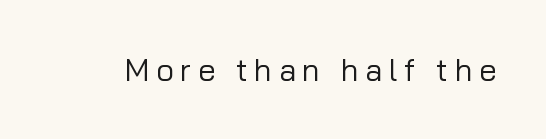
Q: Is the text bold? A: No.
Q: Is the text italic (slanted)? A: No, it is upright.
Q: Is the typeface a serif or a sans-serif typeface? A: Sans-serif.
Q: Is the text underlined? A: No.
Q: Is the spacing between letters normal or unusually wide? A: Unusually wide.
Q: Width (condensed, normal, or wide)? A: Normal.
Q: Stroke contrast? A: Low.
Q: x-height? A: Medium.
Q: Monospaced? A: No.
